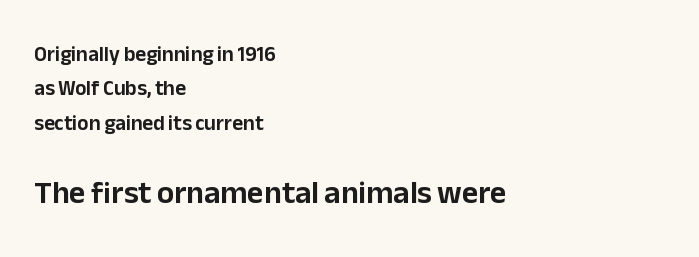
You could not count columns in this text — the font is proportionally spaced. Tracking value appears to be zero — textbook default spacing. Type size steps up from the first block to the second. The paragraph shown leans on its left margin. Classification — sans serif.
